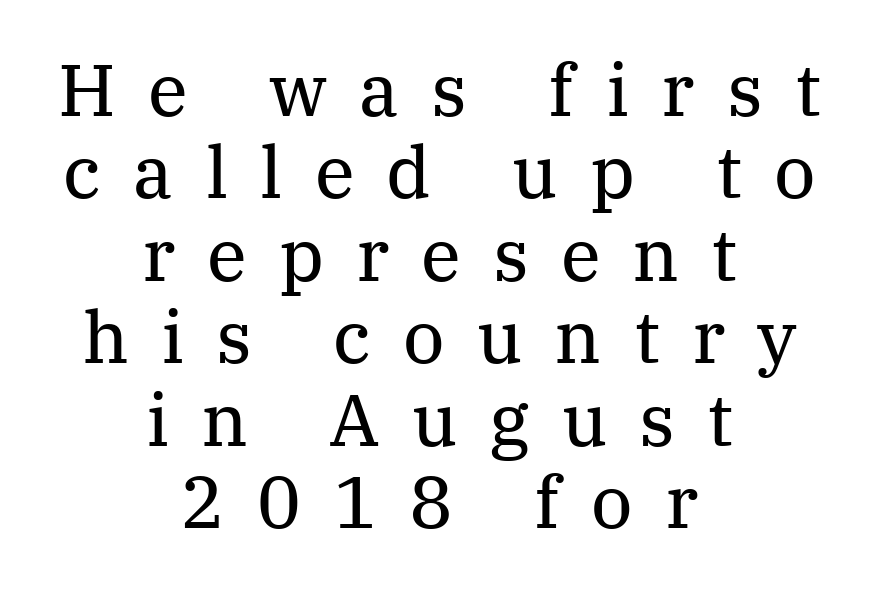
{"serif": "yes", "italic": "no", "bold": "no", "weight": "regular", "width": "normal", "stroke_contrast": "medium", "x_height": "medium", "monospaced": "no", "underline": "no", "align": "center", "line_spacing": "tight", "line_spacing_ratio": 1.13, "letter_spacing": "wide", "letter_spacing_em": 0.44, "glyph_px": 73}
